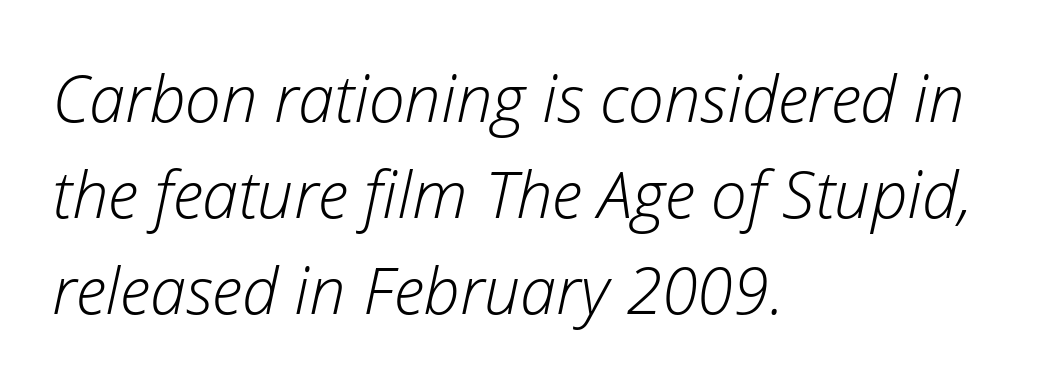
{"italic": "yes", "lean": "right", "slant_degrees": 12, "bold": "no", "weight": "light", "width": "normal", "stroke_contrast": "low", "x_height": "medium", "monospaced": "no", "underline": "no", "align": "left", "line_spacing": "normal", "line_spacing_ratio": 1.48, "letter_spacing": "normal", "letter_spacing_em": 0.0, "glyph_px": 65}
